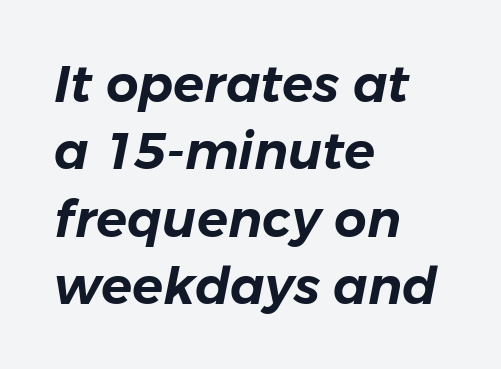
{"italic": "yes", "lean": "right", "slant_degrees": 11, "width": "normal", "stroke_contrast": "low", "x_height": "medium", "monospaced": "no", "underline": "no", "align": "left", "line_spacing": "normal", "line_spacing_ratio": 1.32, "letter_spacing": "normal", "letter_spacing_em": 0.0, "glyph_px": 51}
